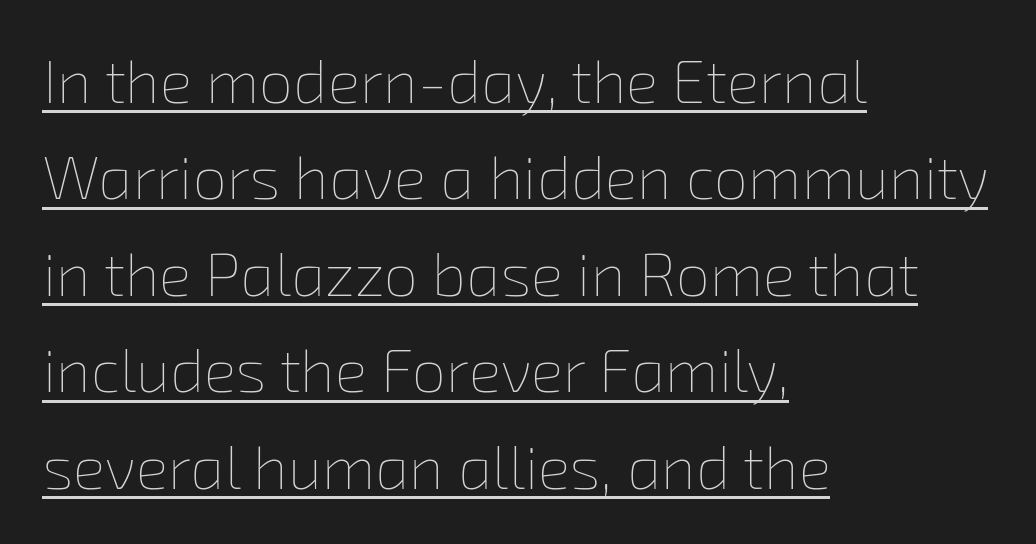
The paragraph has a hard left edge and a soft right edge. On a weight scale, this lands at 450 or below. The face used here appears with an underline applied. You could not count columns in this text — the font is proportionally spaced.
